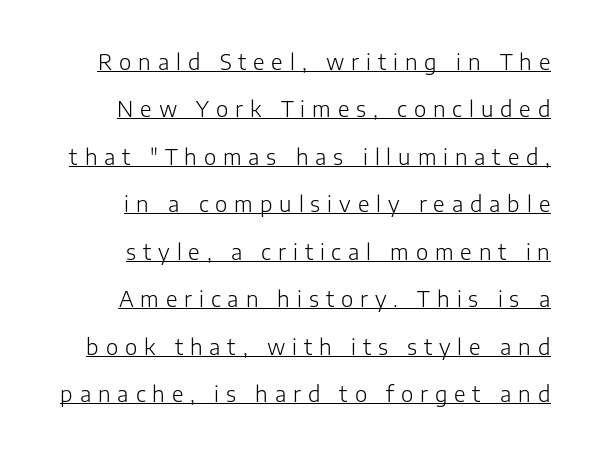
The image shows 21 px text type, upright; set right-aligned, loose line spacing (2.26x), unusually wide letter spacing (+0.33 em), underlined.
